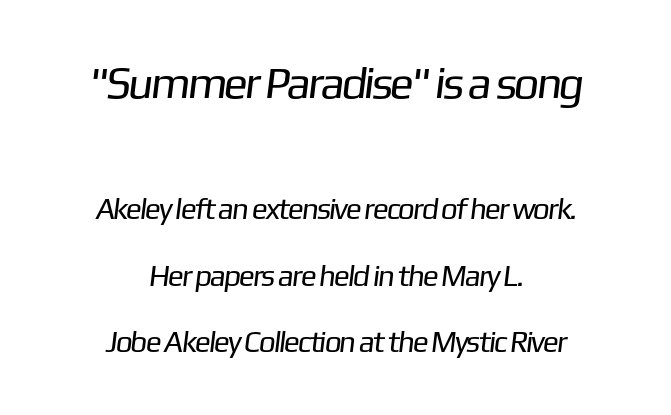
The image shows 45 px regular-weight sans-serif type; set centered, loose line spacing (2.21x), normal letter spacing, not underlined; the first (top) block is 1.5x larger; low stroke contrast and a medium x-height.
